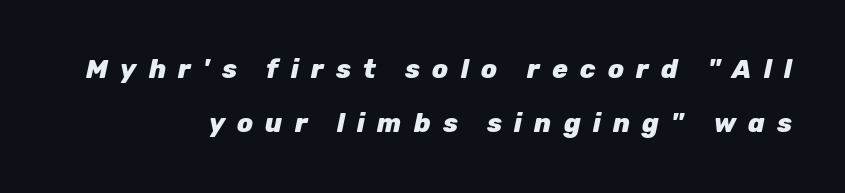
{"italic": "yes", "lean": "right", "slant_degrees": 12, "bold": "yes", "underline": "no", "align": "right", "line_spacing": "loose", "line_spacing_ratio": 2.09, "letter_spacing": "wide", "letter_spacing_em": 0.47, "glyph_px": 26}
